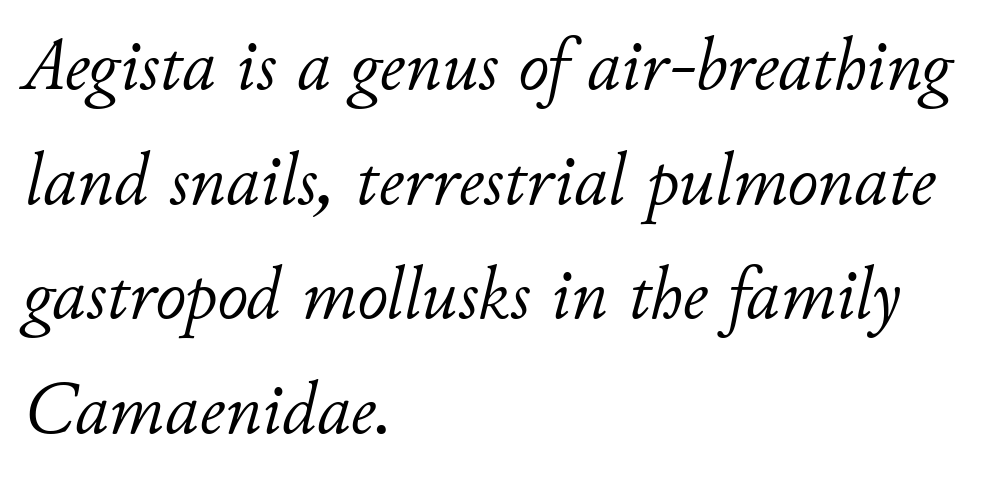
The image shows 75 px light type, italic (leaning right); set left-aligned, normal line spacing (1.53x), normal letter spacing, not underlined; low stroke contrast and a small x-height.
